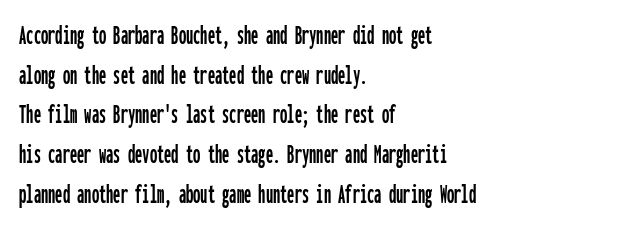
The image shows 29 px condensed sans-serif type, upright, monospaced; set left-aligned, normal line spacing (1.37x), normal letter spacing, not underlined; low stroke contrast and a medium x-height.
